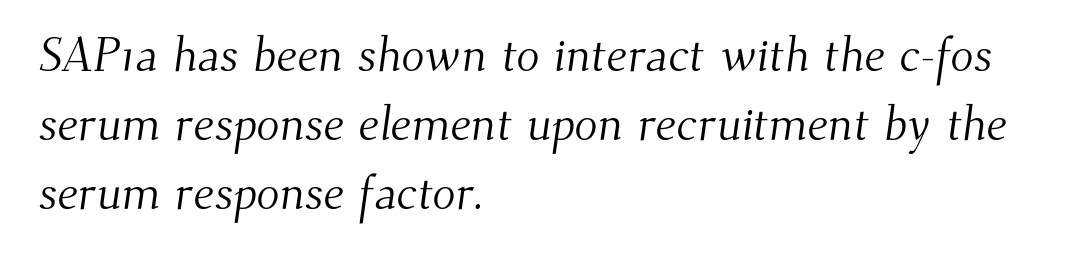
Whoever set this chose a conventional vertical rhythm. Does extra space separate the letters? No, they use regular spacing. The font family rendered here belongs to the serif group. The strip under each line holds only bare page.
